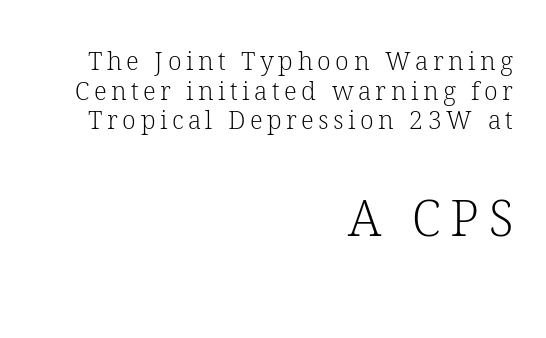
Q: Is the text bold? A: No.
Q: Is the text italic (slanted)? A: No, it is upright.
Q: Is the typeface a serif or a sans-serif typeface? A: Serif.
Q: Is the text underlined? A: No.
Q: How is the paragraph aligned? A: Right-aligned.
Q: Which block of text is set in a larger size, the first (top) or the second (bottom)? A: The second (bottom) one.
Q: Width (condensed, normal, or wide)? A: Normal.
Q: Stroke contrast? A: Low.
Q: x-height? A: Medium.
Q: Monospaced? A: No.
